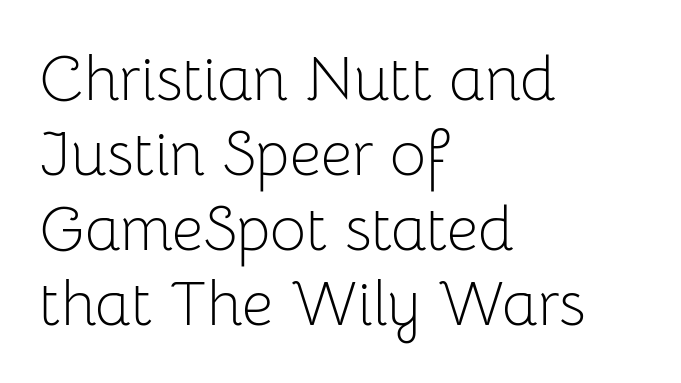
The rendering uses natural spacing where letterforms have individual widths. Words float on clear page, feet unadorned. The ragged edge is on the right, which tells us the setting is flush left. The lettering holds an erect, upright posture throughout.
